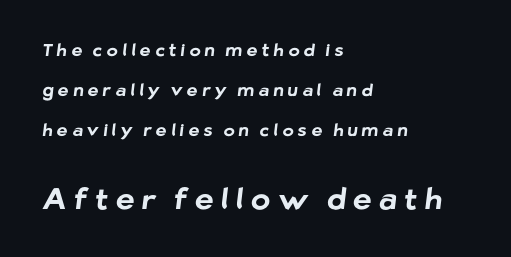
The image shows 29 px bold sans-serif type; set left-aligned, loose line spacing (2.34x), unusually wide letter spacing (+0.25 em), not underlined; the second (bottom) block is 1.71x larger; low stroke contrast and a medium x-height.
